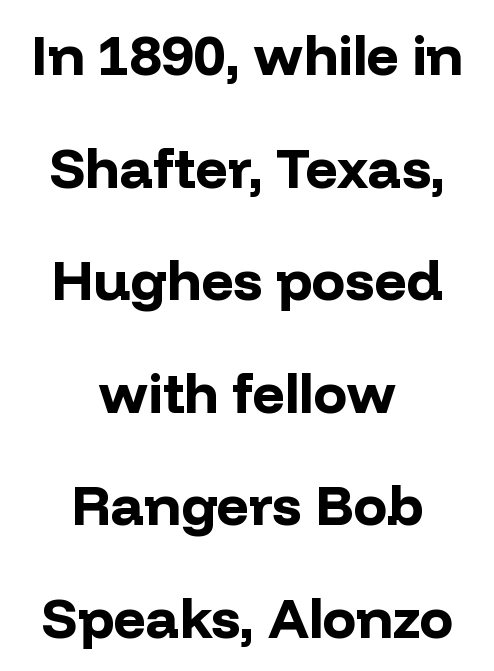
The image shows 56 px bold sans-serif type, upright; set centered, loose line spacing (2.01x), normal letter spacing, not underlined; low stroke contrast and a medium x-height.
